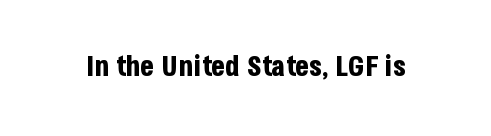
Glyph-to-glyph distance matches everyday printed text. Heavy, bold letterforms. Tall strokes in this sample are plumb rather than angled. You could not count columns in this text — the font is proportionally spaced.
